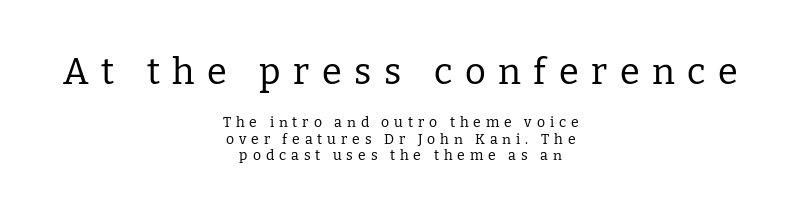
The image shows 36 px regular-weight serif type, upright; set centered, line spacing 1.18x, unusually wide letter spacing (+0.35 em), not underlined; the first (top) block is 2.57x larger; low stroke contrast and a medium x-height.
